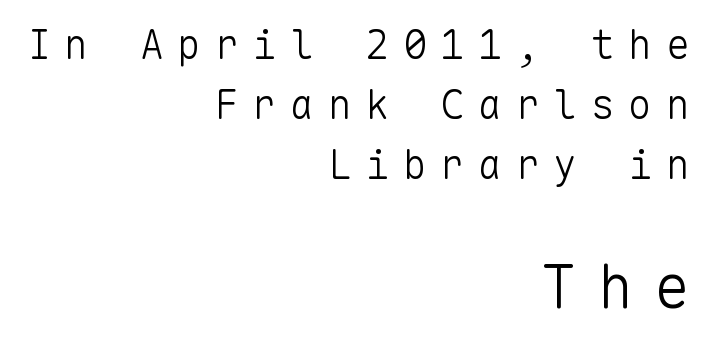
The image shows 60 px light sans-serif type, upright, monospaced; set right-aligned, normal line spacing (1.5x), unusually wide letter spacing (+0.34 em), not underlined; the second (bottom) block is 1.5x larger; low stroke contrast and a medium x-height.
